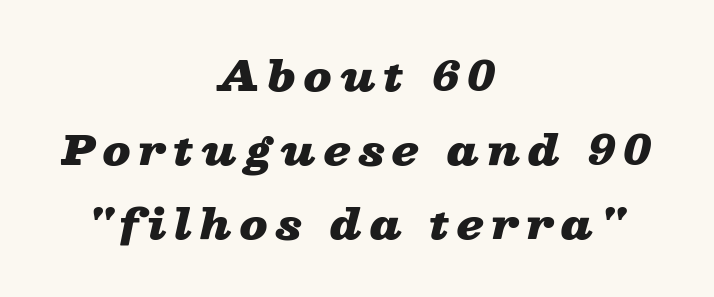
Q: Is the text bold? A: Yes.
Q: Is the text italic (slanted)? A: Yes, it leans right by about 13 degrees.
Q: Is the text underlined? A: No.
Q: How is the paragraph aligned? A: Centered.
Q: Width (condensed, normal, or wide)? A: Wide.
Q: Stroke contrast? A: Low.
Q: x-height? A: Medium.
Q: Monospaced? A: No.
